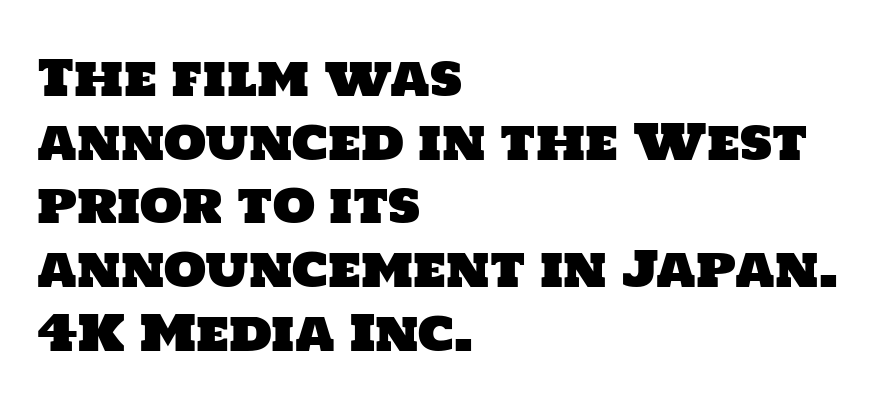
{"serif": "no", "width": "normal", "stroke_contrast": "low", "x_height": "large", "monospaced": "no", "underline": "no", "align": "left", "line_spacing": "normal", "line_spacing_ratio": 1.3, "letter_spacing": "normal", "letter_spacing_em": 0.0, "glyph_px": 49}
